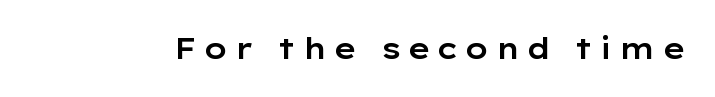
{"serif": "no", "italic": "no", "width": "wide", "stroke_contrast": "low", "x_height": "medium", "monospaced": "no", "underline": "no", "letter_spacing": "wide", "letter_spacing_em": 0.2, "glyph_px": 29}
